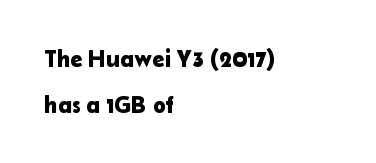
Q: Is the text italic (slanted)? A: No, it is upright.
Q: Is the text underlined? A: No.
Q: How is the paragraph aligned? A: Left-aligned.
Q: Is the spacing between letters normal or unusually wide? A: Normal.
Q: Is the spacing between lines tight, normal or loose? A: Loose.
